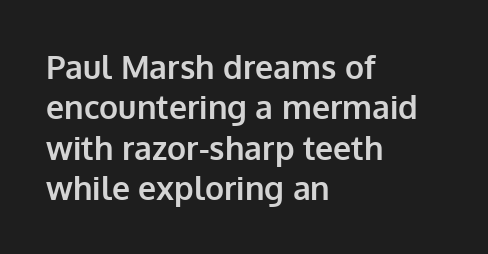
The image shows 32 px bold sans-serif type, upright; set left-aligned, normal line spacing (1.26x), normal letter spacing, not underlined; low stroke contrast and a medium x-height.
